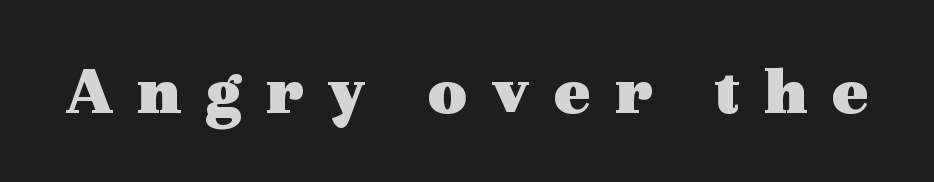
The image shows 69 px heavy, wide serif type, upright; set unusually wide letter spacing (+0.34 em), not underlined; a medium x-height.
